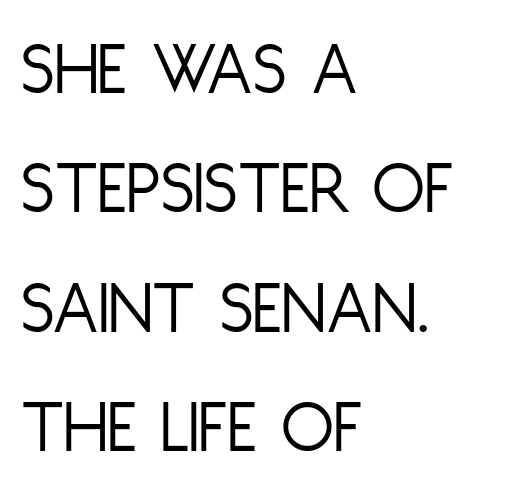
The passage shown has conventional tracking throughout. The paragraph shown leans on its left margin. The designer went with a sans here, leaving each stem footless. Descenders are the only things crossing below the line. Character widths vary here, with narrow letters taking less room than wide ones. Nothing heavy about these letters — not bold at all.
